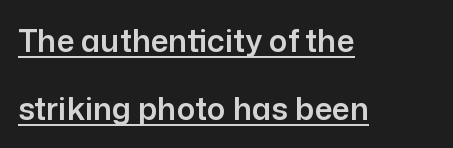
Q: Is the text italic (slanted)? A: No, it is upright.
Q: Is the typeface a serif or a sans-serif typeface? A: Sans-serif.
Q: Is the text underlined? A: Yes.
Q: How is the paragraph aligned? A: Left-aligned.
Q: Is the spacing between letters normal or unusually wide? A: Normal.
Q: Is the spacing between lines tight, normal or loose? A: Loose.
Q: Width (condensed, normal, or wide)? A: Normal.
Q: Stroke contrast? A: Low.
Q: x-height? A: Medium.
Q: Monospaced? A: No.
